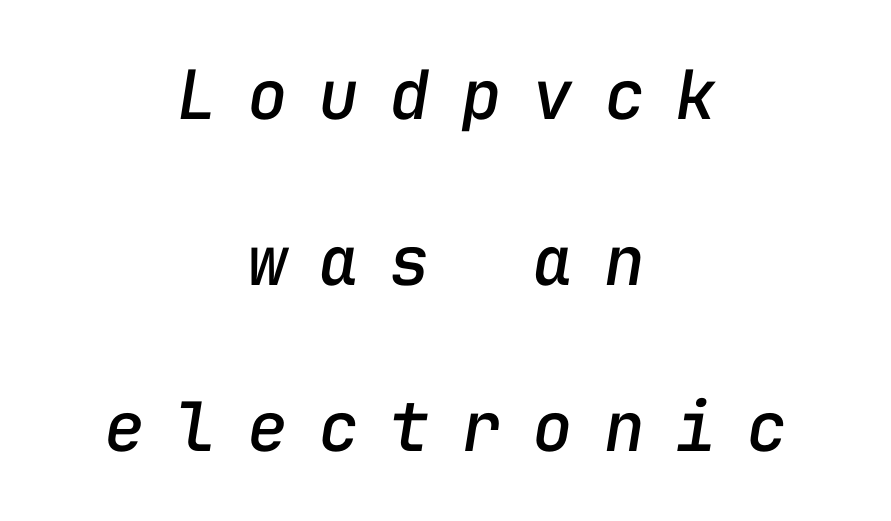
{"italic": "yes", "lean": "right", "slant_degrees": 9, "width": "normal", "stroke_contrast": "low", "x_height": "medium", "monospaced": "yes", "underline": "no", "align": "center", "line_spacing": "loose", "line_spacing_ratio": 2.44, "letter_spacing": "wide", "letter_spacing_em": 0.45, "glyph_px": 68}
